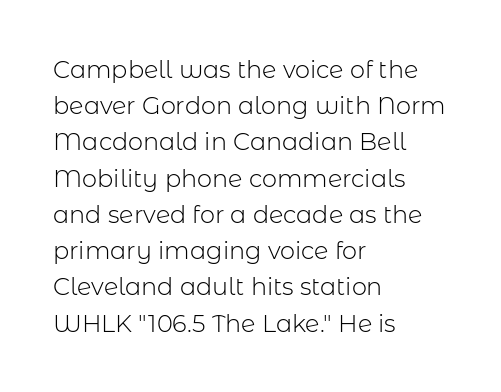
Q: Is the text bold? A: No.
Q: Is the text italic (slanted)? A: No, it is upright.
Q: Is the text underlined? A: No.
Q: How is the paragraph aligned? A: Left-aligned.
Q: Is the spacing between letters normal or unusually wide? A: Normal.
Q: Is the spacing between lines tight, normal or loose? A: Normal.
